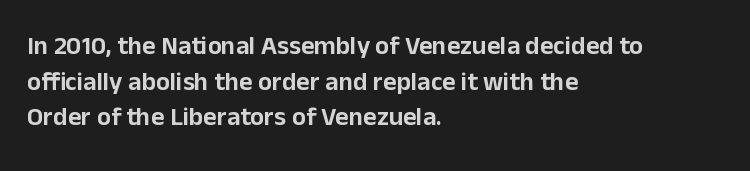
{"italic": "no", "underline": "no", "align": "left", "line_spacing": "normal", "line_spacing_ratio": 1.37, "letter_spacing": "normal", "letter_spacing_em": 0.0, "glyph_px": 26}
